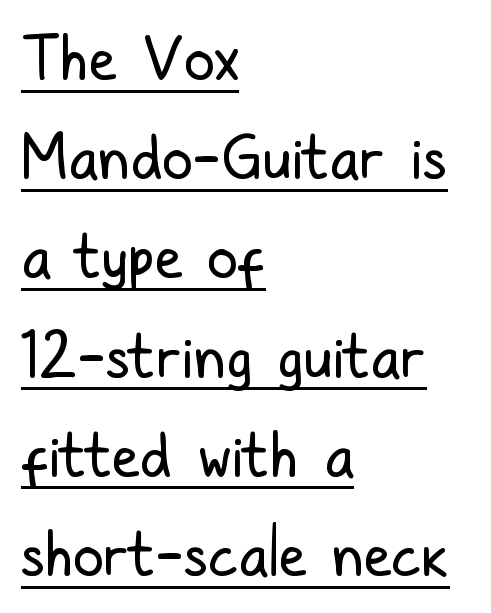
Q: Is the text bold? A: No.
Q: Is the text italic (slanted)? A: No, it is upright.
Q: Is the typeface a serif or a sans-serif typeface? A: Sans-serif.
Q: Is the text underlined? A: Yes.
Q: How is the paragraph aligned? A: Left-aligned.
Q: Is the spacing between letters normal or unusually wide? A: Normal.
Q: Is the spacing between lines tight, normal or loose? A: Normal.
Q: Width (condensed, normal, or wide)? A: Condensed.
Q: Stroke contrast? A: Low.
Q: x-height? A: Medium.
Q: Monospaced? A: No.
